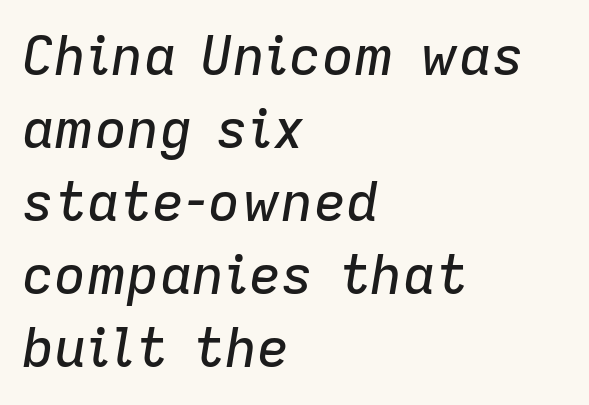
{"italic": "yes", "lean": "right", "slant_degrees": 9, "width": "normal", "stroke_contrast": "low", "x_height": "medium", "monospaced": "no", "underline": "no", "align": "left", "line_spacing": "normal", "line_spacing_ratio": 1.35, "letter_spacing": "normal", "letter_spacing_em": 0.0, "glyph_px": 54}
